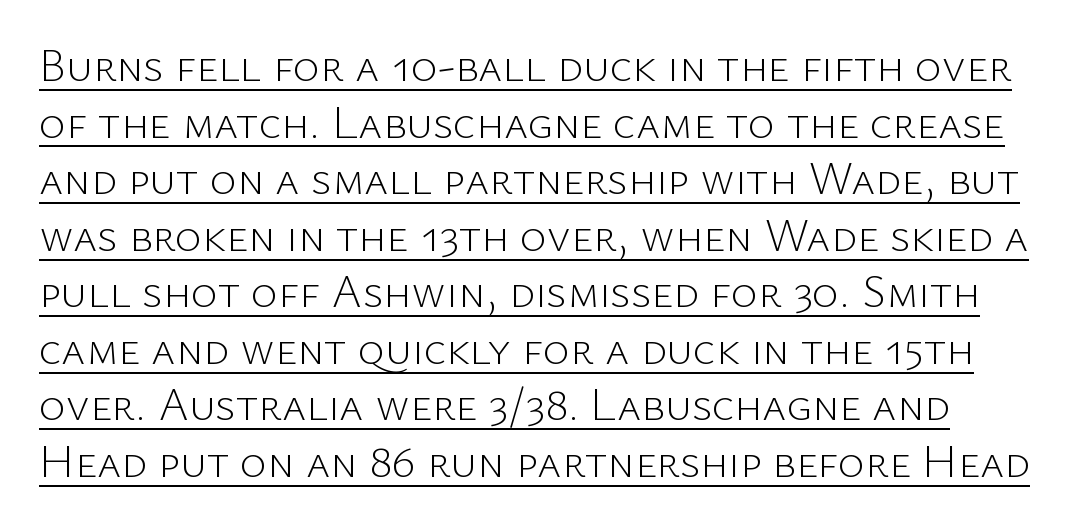
{"serif": "no", "italic": "no", "bold": "no", "weight": "light", "width": "normal", "stroke_contrast": "low", "x_height": "medium", "monospaced": "no", "underline": "yes", "line_spacing_ratio": 1.23, "letter_spacing": "normal", "letter_spacing_em": 0.0, "glyph_px": 46}
